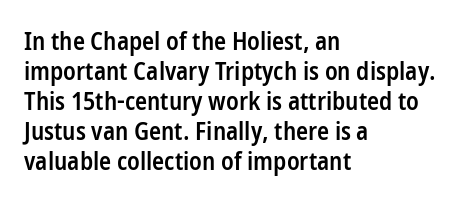
The rendering uses a semibold face; strokes are thickened but not to full bold. Horizontal alignment here is leftward, the default for most running prose. Nope, not italic — everything's standing straight. The letterforms sit shoulder to shoulder at normal distance.
